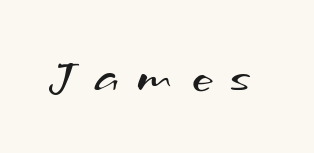
Proportional: the letters do not fall into vertical columns. Underline: absent. Glyph-to-glyph distance is far greater than everyday printed text. Nope, no serifs anywhere on these letters.
